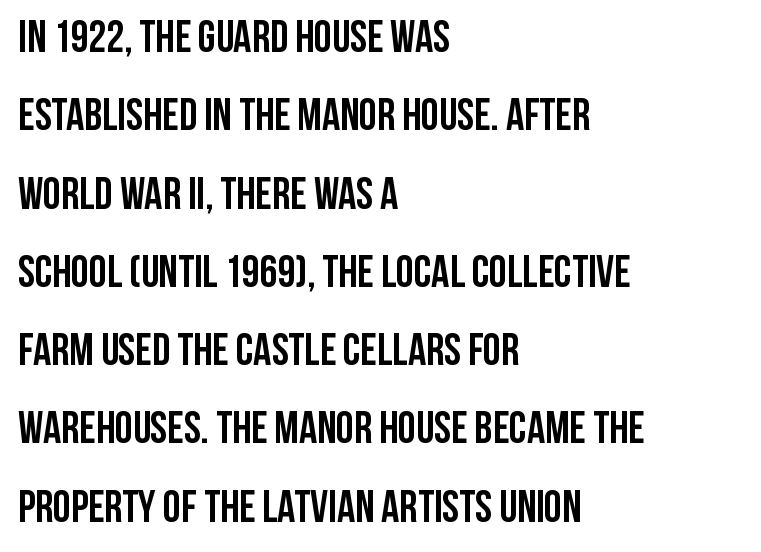
The image shows 45 px semibold, condensed sans-serif type, upright; set left-aligned, line spacing 1.74x, normal letter spacing, not underlined; low stroke contrast and a large x-height.
